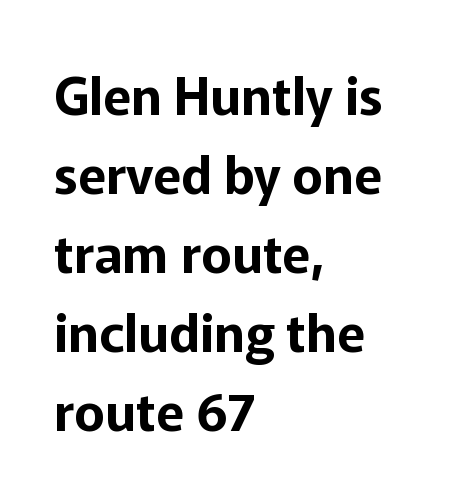
The image shows 52 px sans-serif type, upright; set left-aligned, normal line spacing (1.52x), normal letter spacing, not underlined; low stroke contrast and a medium x-height.
